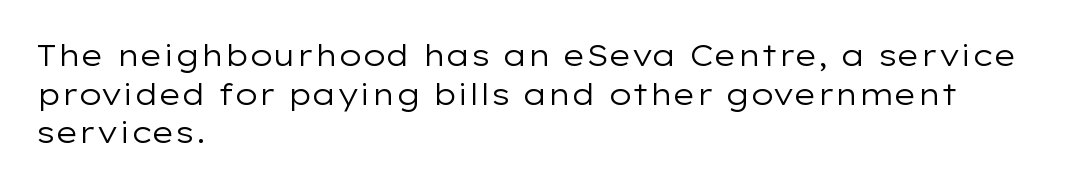
A quiet, ordinary-to-light weight characterises the typeface. You could call the tracking neutral — neither tight nor loose. The passage shown is not underscored anywhere. Classification — sans serif. Style check: upright. Is this a fixed-width face? No — the glyphs have proportional, varying widths.
